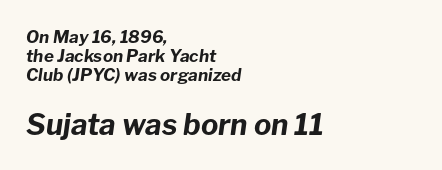
Q: Is the text bold? A: Yes.
Q: Is the text italic (slanted)? A: Yes, it leans right by about 8 degrees.
Q: Is the text underlined? A: No.
Q: How is the paragraph aligned? A: Left-aligned.
Q: Is the spacing between letters normal or unusually wide? A: Normal.
Q: Is the spacing between lines tight, normal or loose? A: Tight.
Q: Which block of text is set in a larger size, the first (top) or the second (bottom)? A: The second (bottom) one.
Q: Width (condensed, normal, or wide)? A: Normal.
Q: Stroke contrast? A: Low.
Q: x-height? A: Medium.
Q: Monospaced? A: No.
